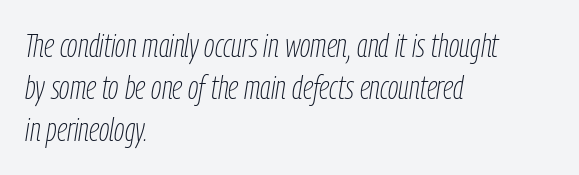
{"italic": "yes", "lean": "right", "slant_degrees": 9, "bold": "no", "weight": "thin", "width": "condensed", "stroke_contrast": "low", "x_height": "medium", "monospaced": "no", "underline": "no", "align": "left", "line_spacing": "normal", "line_spacing_ratio": 1.28, "letter_spacing": "normal", "letter_spacing_em": 0.0, "glyph_px": 33}
